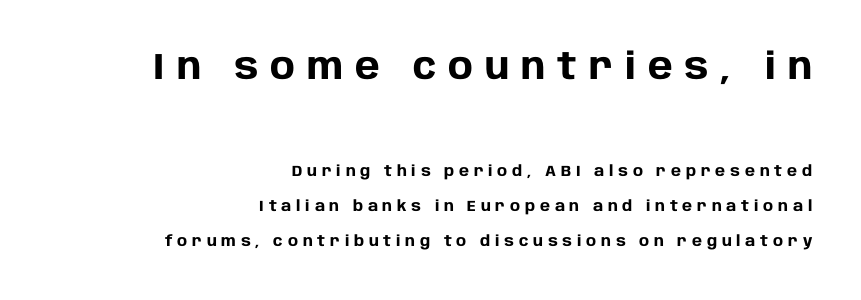
Whoever set this made the first block the dominant, larger element. The letters advance in unequal steps, a hallmark of proportional type. Caption: bold face, heavy strokes. Is this a sans? Yes — the strokes have no serifs.
